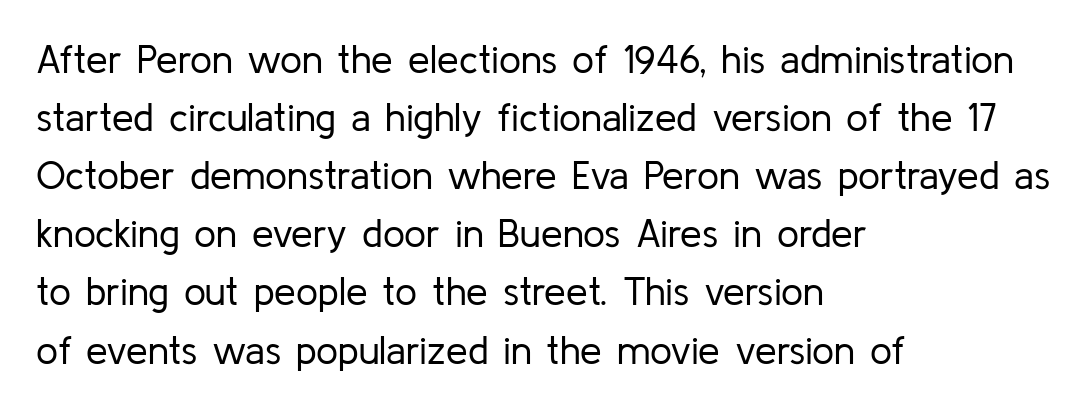
No feet cap the strokes, marking this as sans-serif type. Stroke mass is kept to a normal reading level or below. Vertically, the passage feels balanced, rows spaced as you'd expect. Students, note that the glyphs here touch the page at normal intervals. Looks like regular typesetting: each glyph gets only the width it needs. This rendering features lettering with no underline.
